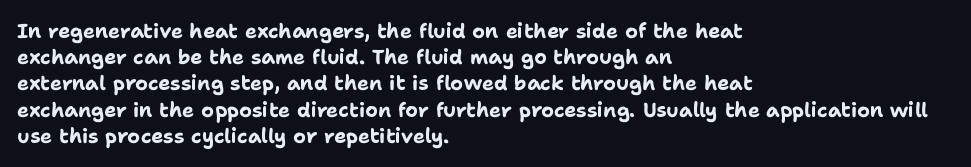
{"italic": "no", "bold": "yes", "underline": "no", "align": "left", "line_spacing": "normal", "line_spacing_ratio": 1.31, "letter_spacing": "normal", "letter_spacing_em": 0.0, "glyph_px": 20}
